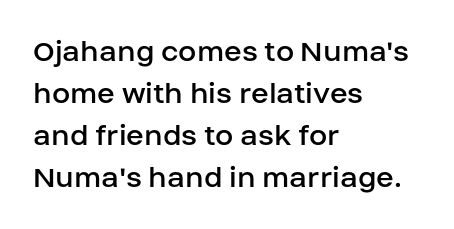
The image shows 33 px regular-weight sans-serif type, upright; set left-aligned, normal line spacing (1.27x), normal letter spacing, not underlined; low stroke contrast and a large x-height.
